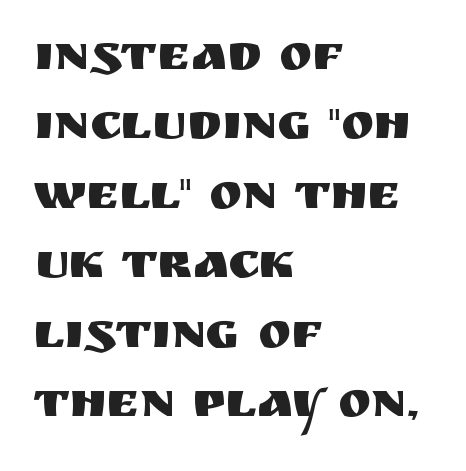
The space beneath each line is pristine and unruled. The rendering uses natural spacing where letterforms have individual widths. The text was rendered using a sans face with plain stroke endings. One glance says typical: line gaps are just what's usual. Each line starts at the same left margin while the right side varies.
